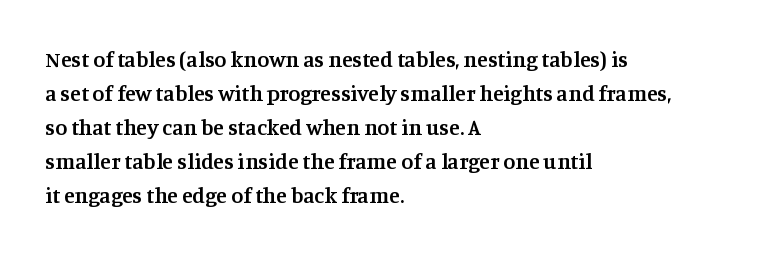
Q: Is the text bold? A: Semi-bold.
Q: Is the text italic (slanted)? A: No, it is upright.
Q: Is the text underlined? A: No.
Q: How is the paragraph aligned? A: Left-aligned.
Q: Is the spacing between letters normal or unusually wide? A: Normal.
Q: Is the spacing between lines tight, normal or loose? A: Normal.
